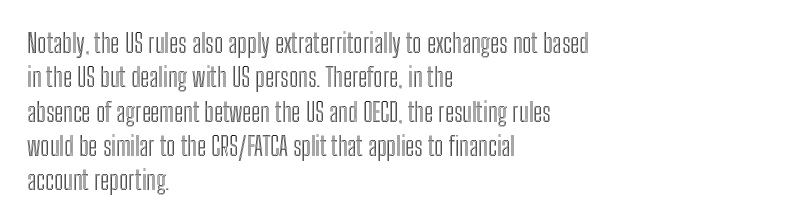
The image shows 26 px text type, upright; set left-aligned, normal line spacing (1.32x), normal letter spacing, not underlined.
